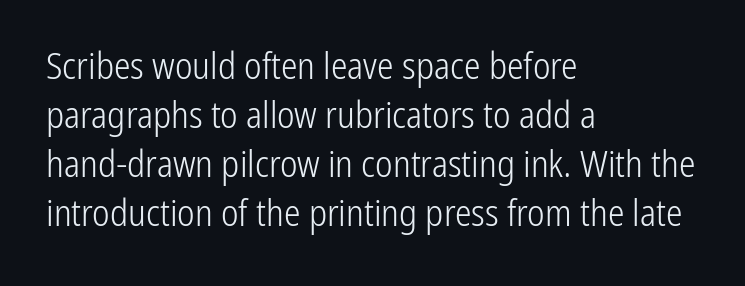
Q: Is the text bold? A: No.
Q: Is the text italic (slanted)? A: No, it is upright.
Q: Is the typeface a serif or a sans-serif typeface? A: Sans-serif.
Q: Is the text underlined? A: No.
Q: How is the paragraph aligned? A: Left-aligned.
Q: Is the spacing between letters normal or unusually wide? A: Normal.
Q: Is the spacing between lines tight, normal or loose? A: Normal.
Q: Width (condensed, normal, or wide)? A: Condensed.
Q: Stroke contrast? A: Low.
Q: x-height? A: Medium.
Q: Monospaced? A: No.
